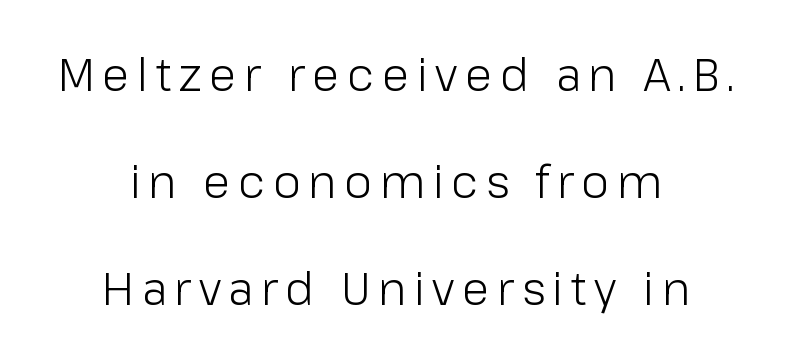
The gap between lines stays unmarked. Style check: upright. Letterform terminals end flat and unadorned throughout the passage. You could fit nearly another row in the gap between these rows. The typesetter chose a symmetrical, centered arrangement here. Think of a printed novel: that variable character pitch is what you see here.
